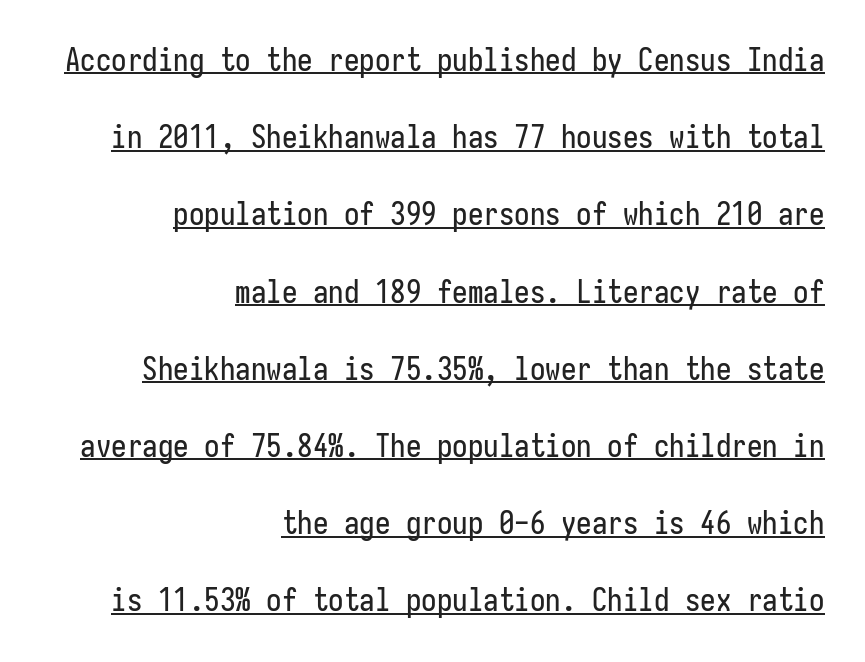
The image shows 31 px condensed sans-serif type, upright, monospaced; set right-aligned, loose line spacing (2.49x), normal letter spacing, underlined; low stroke contrast and a medium x-height.
